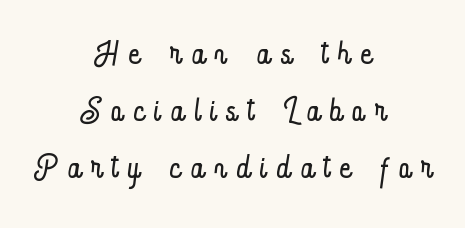
The image shows 46 px light, condensed type; set centered, line spacing 1.24x, unusually wide letter spacing (+0.24 em), not underlined; low stroke contrast and a small x-height.
